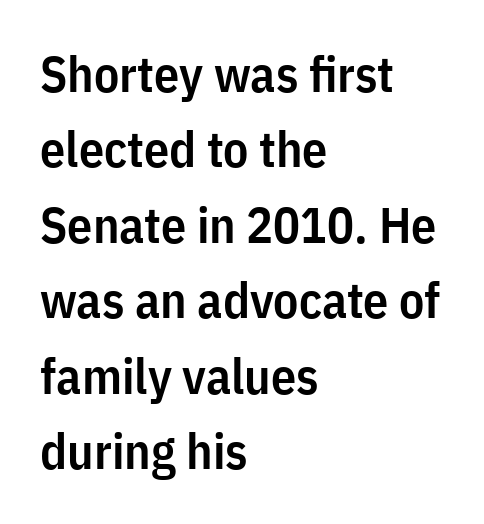
Q: Is the text bold? A: Semi-bold.
Q: Is the text italic (slanted)? A: No, it is upright.
Q: Is the typeface a serif or a sans-serif typeface? A: Sans-serif.
Q: Is the text underlined? A: No.
Q: How is the paragraph aligned? A: Left-aligned.
Q: Is the spacing between letters normal or unusually wide? A: Normal.
Q: Is the spacing between lines tight, normal or loose? A: Normal.
Q: Width (condensed, normal, or wide)? A: Condensed.
Q: Stroke contrast? A: Low.
Q: x-height? A: Medium.
Q: Monospaced? A: No.
